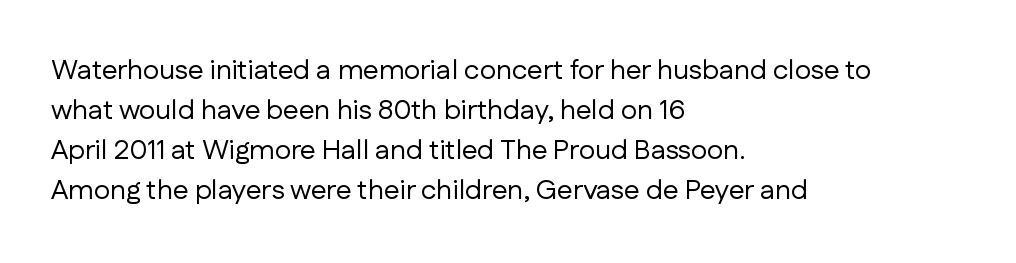
Typographically, this falls in the sans-serif category. Default kerning and tracking; the words read as compact shapes. Do the characters align in a grid? No, the font is proportional. Italic? Not at all — the glyphs are vertical. The cut favours lightness, reaching ordinary text weight at its darkest. Vertical spacing — default.
